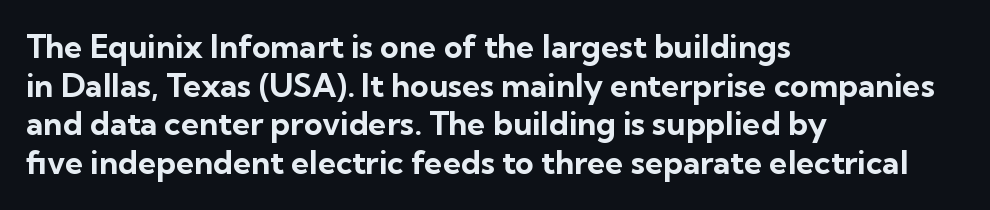
{"serif": "no", "italic": "no", "bold": "yes", "weight": "bold", "width": "normal", "stroke_contrast": "low", "x_height": "medium", "monospaced": "no", "underline": "no", "align": "left", "line_spacing_ratio": 1.21, "letter_spacing": "normal", "letter_spacing_em": 0.0, "glyph_px": 32}
